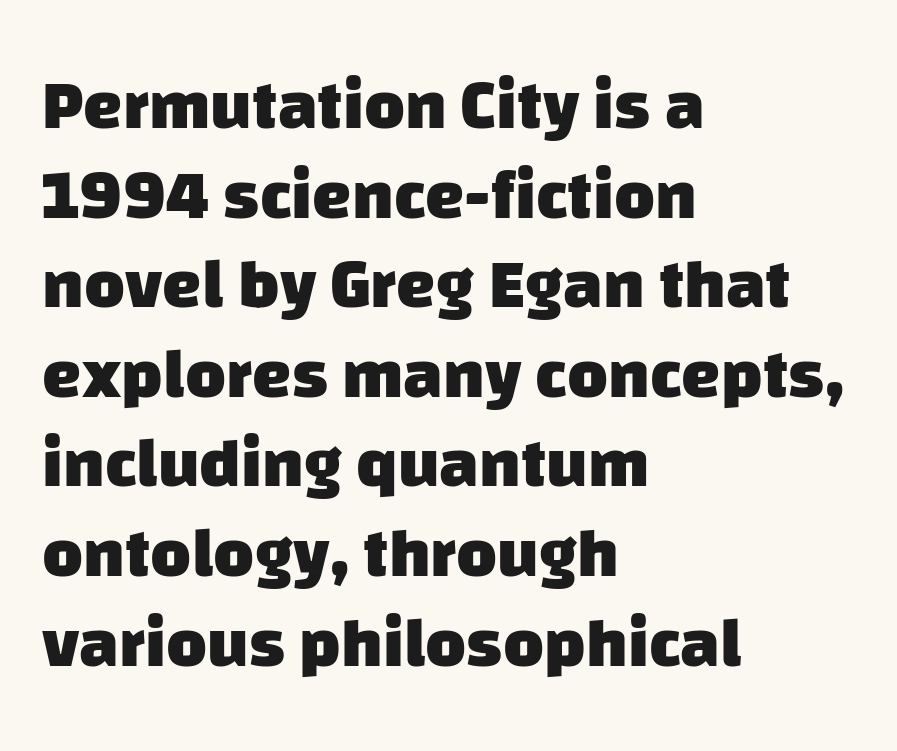
{"serif": "no", "bold": "yes", "weight": "heavy", "width": "normal", "stroke_contrast": "low", "x_height": "large", "monospaced": "no", "underline": "no", "align": "left", "line_spacing": "normal", "line_spacing_ratio": 1.28, "letter_spacing": "normal", "letter_spacing_em": 0.0, "glyph_px": 70}
